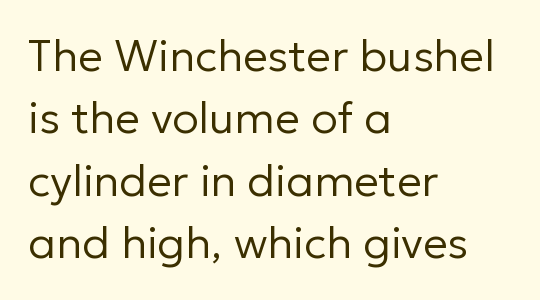
The image shows 44 px regular-weight sans-serif type, upright; set left-aligned, normal line spacing (1.42x), normal letter spacing, not underlined; low stroke contrast and a medium x-height.
